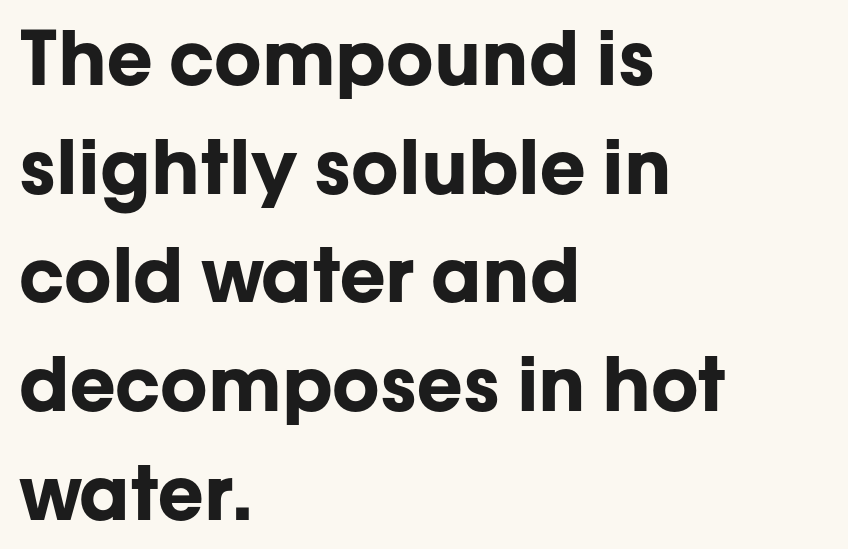
The designer left line spacing at the default. Decoration check: the copy has no underline. The face used here is rendered with its standard letterfit. One-word summary of the alignment: left.
